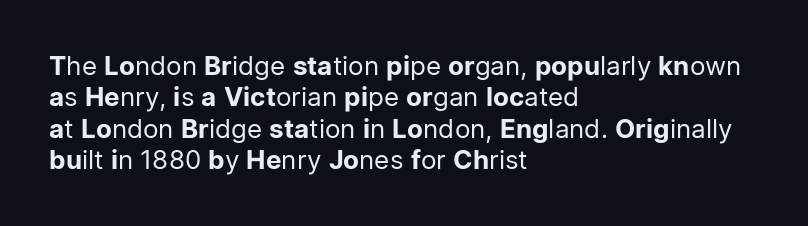
What stands out about the letter spacing? Nothing — it is the standard amount. The rendering anchors every line to the left-hand side. A light-to-regular cut is what we see here. Ordinary non-slanted type is in use.
